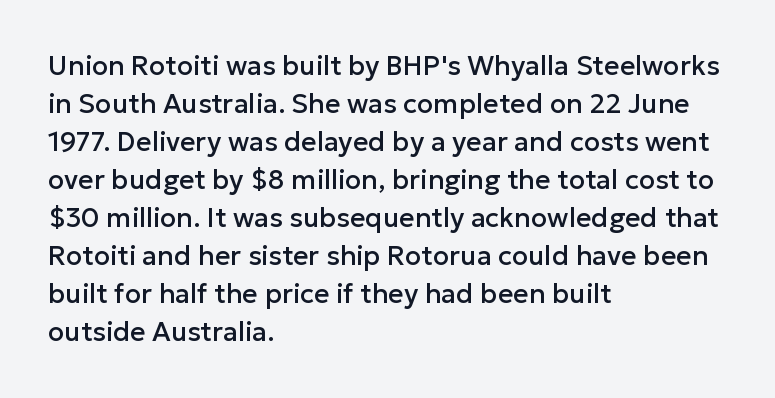
Q: Is the text italic (slanted)? A: No, it is upright.
Q: Is the text underlined? A: No.
Q: How is the paragraph aligned? A: Left-aligned.
Q: Is the spacing between letters normal or unusually wide? A: Normal.
Q: Is the spacing between lines tight, normal or loose? A: Normal.
